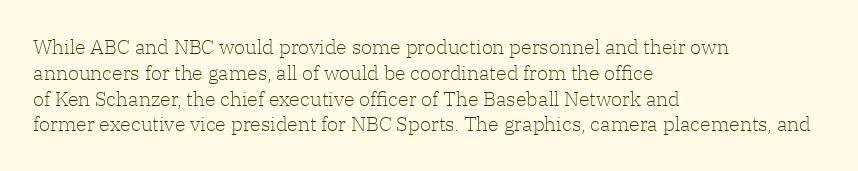
Interline gaps are of average width in this sample. Style check: upright. Tracking here is standard; glyphs follow each other at the usual distance. Stroke mass is kept to a normal reading level or below. Beneath every word, the page is bare. Leftover space on each line is placed entirely after the last word.
